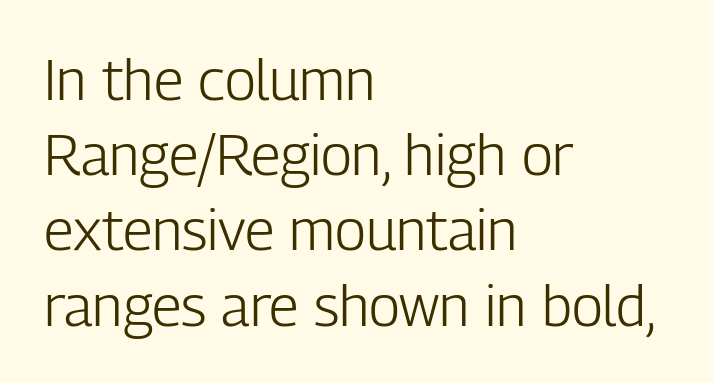
The gaps between neighbouring characters are ordinary and unremarkable. The glyphs in this specimen are sans serif. Think standard paragraph weight, or any step lighter than that. Bare-footed words on every line. Interline gaps are of average width in this sample.
